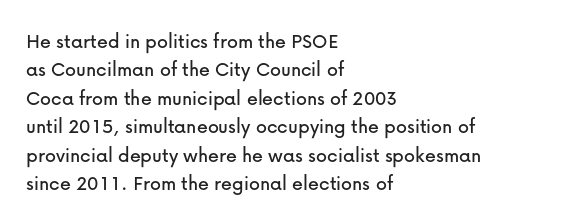
The image shows 22 px text type, upright; set left-aligned, normal line spacing (1.29x), normal letter spacing, not underlined.
